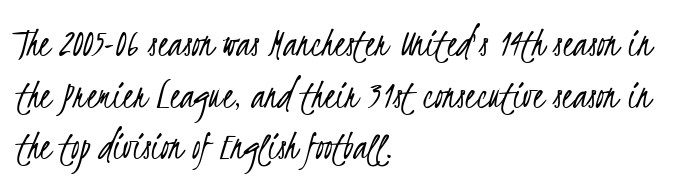
{"serif": "no", "bold": "no", "weight": "light", "width": "condensed", "stroke_contrast": "low", "x_height": "small", "monospaced": "no", "underline": "no", "align": "left", "line_spacing_ratio": 1.23, "letter_spacing": "normal", "letter_spacing_em": 0.0, "glyph_px": 42}
